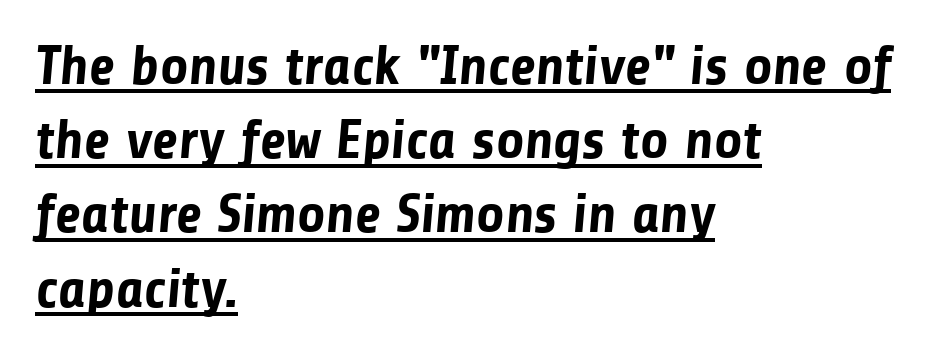
Q: Is the text bold? A: Yes.
Q: Is the typeface a serif or a sans-serif typeface? A: Sans-serif.
Q: Is the text underlined? A: Yes.
Q: How is the paragraph aligned? A: Left-aligned.
Q: Is the spacing between letters normal or unusually wide? A: Normal.
Q: Is the spacing between lines tight, normal or loose? A: Normal.
Q: Width (condensed, normal, or wide)? A: Normal.
Q: Stroke contrast? A: Low.
Q: x-height? A: Medium.
Q: Monospaced? A: No.
